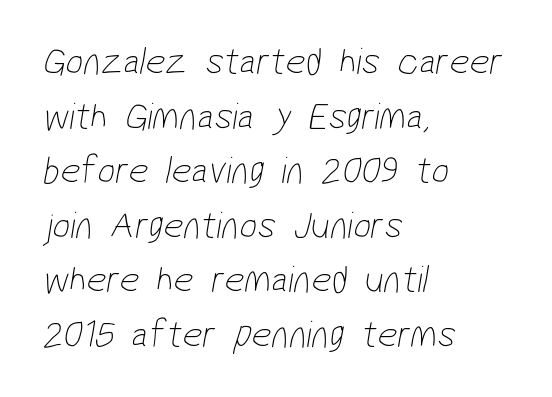
The image shows 39 px thin, condensed sans-serif type; set left-aligned, normal line spacing (1.4x), normal letter spacing, not underlined; low stroke contrast and a medium x-height.
